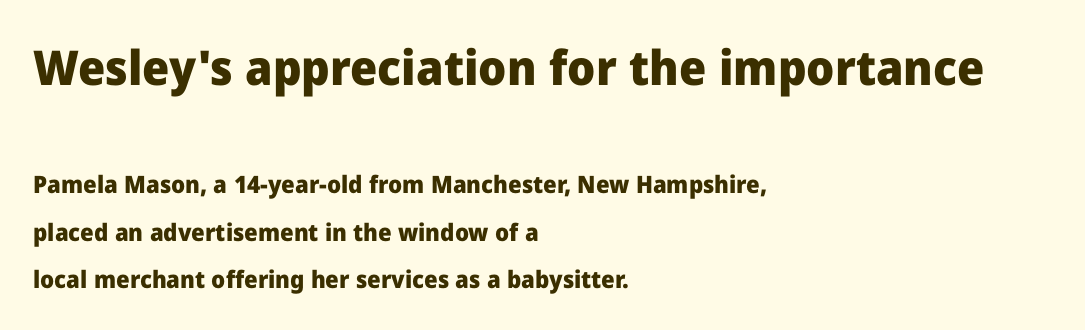
This block would shrink considerably if given ordinary leading; it's expanded now. The upper block of text is set noticeably larger than the block beneath it. The text was rendered using a sans face with plain stroke endings. Typographic density is high because the face is bold. In terms of posture, this sample is upright. Leftover space on each line is placed entirely after the last word.
